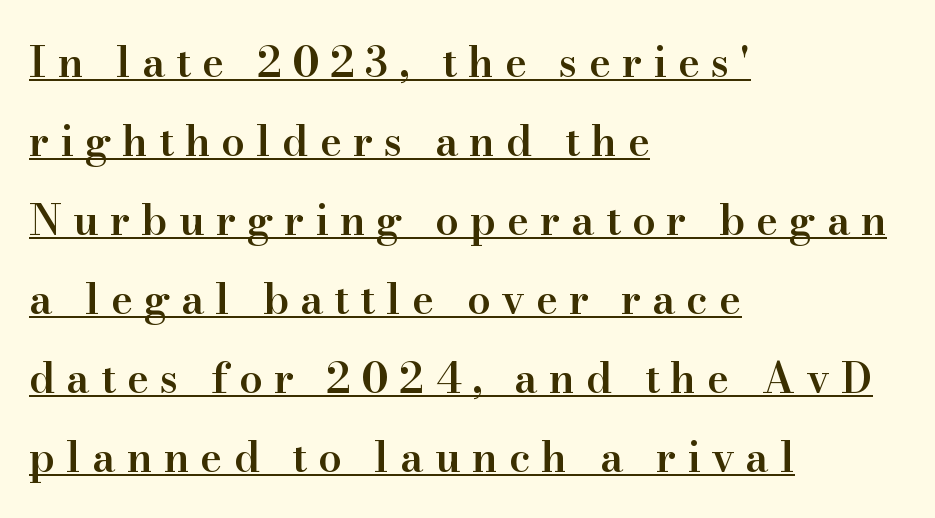
The image shows 42 px semibold serif type, upright; set left-aligned, line spacing 1.88x, unusually wide letter spacing (+0.26 em), underlined; high stroke contrast and a small x-height.
